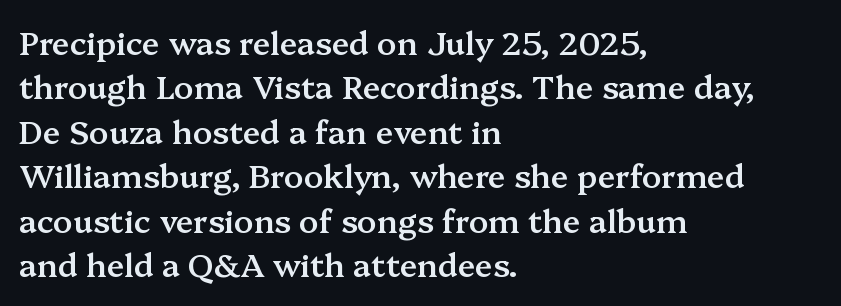
{"serif": "yes", "italic": "no", "bold": "semi", "weight": "semibold", "width": "normal", "stroke_contrast": "medium", "x_height": "medium", "monospaced": "no", "underline": "no", "align": "left", "line_spacing": "normal", "line_spacing_ratio": 1.39, "letter_spacing": "normal", "letter_spacing_em": 0.0, "glyph_px": 32}
